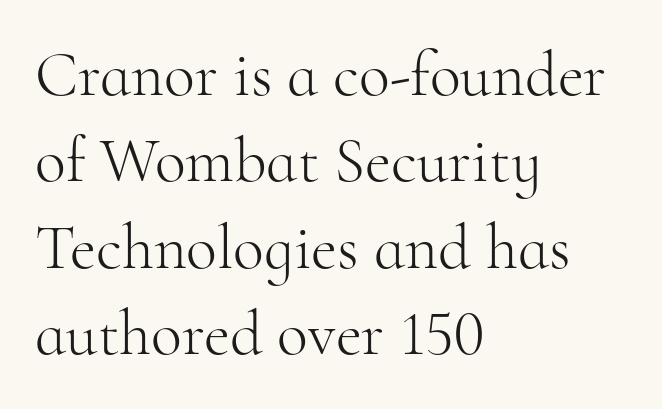
{"serif": "yes", "italic": "no", "bold": "no", "weight": "light", "width": "normal", "stroke_contrast": "high", "x_height": "small", "monospaced": "no", "underline": "no", "align": "left", "line_spacing": "normal", "line_spacing_ratio": 1.35, "letter_spacing": "normal", "letter_spacing_em": 0.0, "glyph_px": 64}
